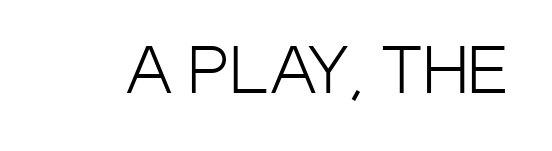
The face used here is proportionally spaced, like ordinary book or web type. Every character sits straight up, as roman type does. Observe the absence of serifs on each vertical stroke in this sample. The specimen omits any rule beneath the text block's lines.
